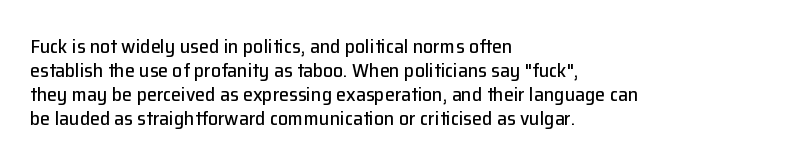
The image shows 20 px text type, upright; set left-aligned, line spacing 1.2x, normal letter spacing, not underlined.
